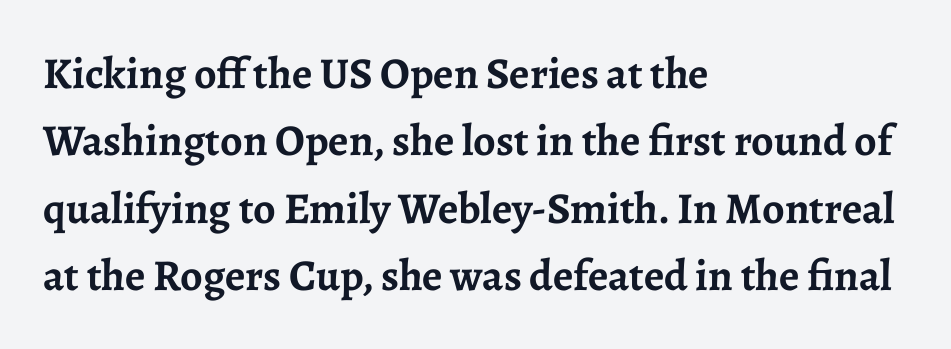
Q: Is the text bold? A: Yes.
Q: Is the text italic (slanted)? A: No, it is upright.
Q: Is the typeface a serif or a sans-serif typeface? A: Serif.
Q: Is the text underlined? A: No.
Q: How is the paragraph aligned? A: Left-aligned.
Q: Is the spacing between letters normal or unusually wide? A: Normal.
Q: Is the spacing between lines tight, normal or loose? A: Normal.
Q: Width (condensed, normal, or wide)? A: Normal.
Q: Stroke contrast? A: Low.
Q: x-height? A: Medium.
Q: Monospaced? A: No.
